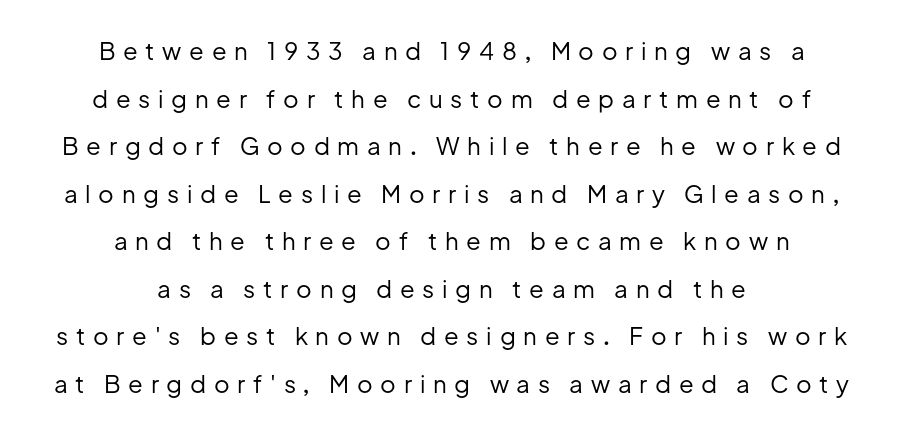
The image shows 24 px text type, upright; set centered, loose line spacing (1.98x), unusually wide letter spacing (+0.32 em), not underlined.
